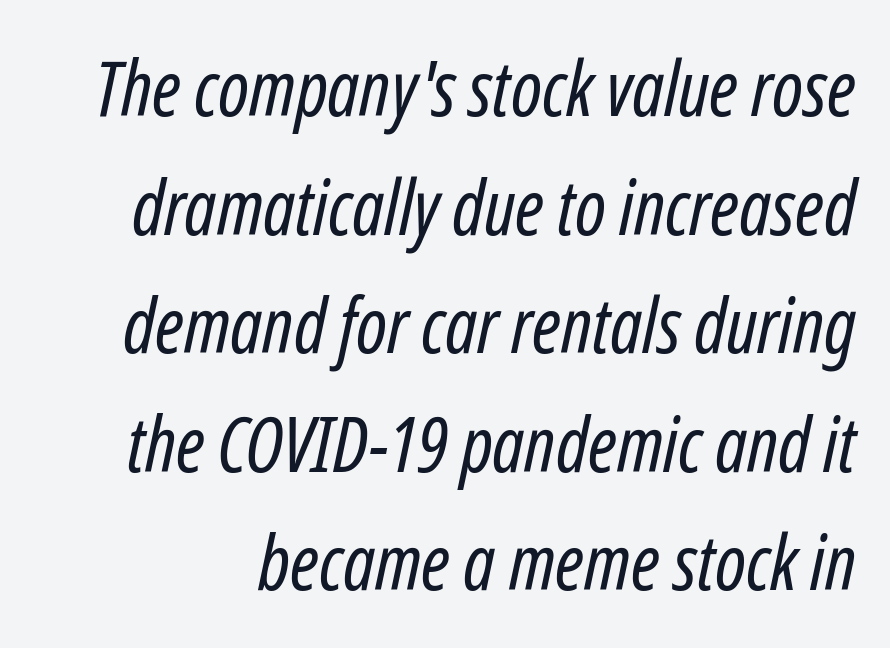
{"italic": "yes", "lean": "right", "slant_degrees": 12, "bold": "no", "weight": "regular", "width": "condensed", "stroke_contrast": "low", "x_height": "medium", "monospaced": "no", "underline": "no", "line_spacing": "normal", "line_spacing_ratio": 1.56, "letter_spacing": "normal", "letter_spacing_em": 0.0, "glyph_px": 76}
